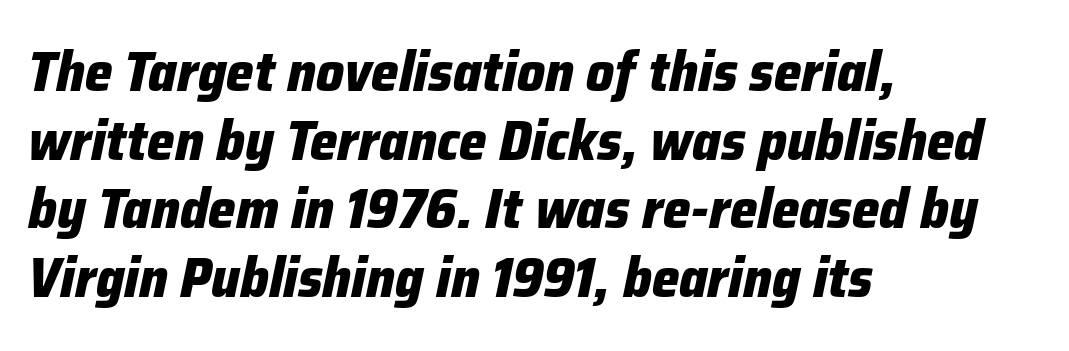
{"italic": "yes", "lean": "right", "slant_degrees": 12, "bold": "yes", "weight": "heavy", "width": "normal", "stroke_contrast": "low", "x_height": "medium", "monospaced": "no", "underline": "no", "align": "left", "line_spacing": "normal", "line_spacing_ratio": 1.25, "letter_spacing": "normal", "letter_spacing_em": 0.0, "glyph_px": 55}
